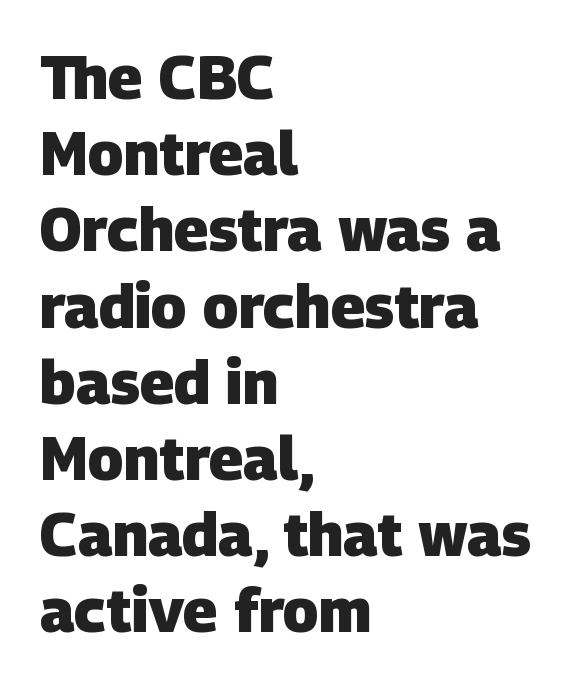
The image shows 60 px heavy sans-serif type; set left-aligned, normal line spacing (1.27x), normal letter spacing, not underlined; low stroke contrast and a large x-height.
